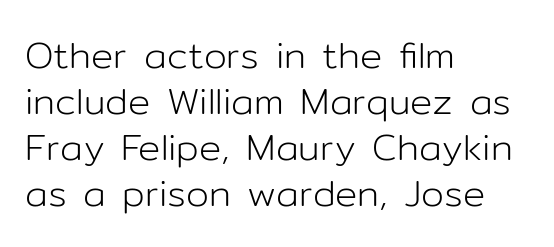
Q: Is the text bold? A: No.
Q: Is the text italic (slanted)? A: No, it is upright.
Q: Is the typeface a serif or a sans-serif typeface? A: Sans-serif.
Q: Is the text underlined? A: No.
Q: How is the paragraph aligned? A: Left-aligned.
Q: Is the spacing between letters normal or unusually wide? A: Normal.
Q: Width (condensed, normal, or wide)? A: Normal.
Q: Stroke contrast? A: Low.
Q: x-height? A: Medium.
Q: Monospaced? A: No.
